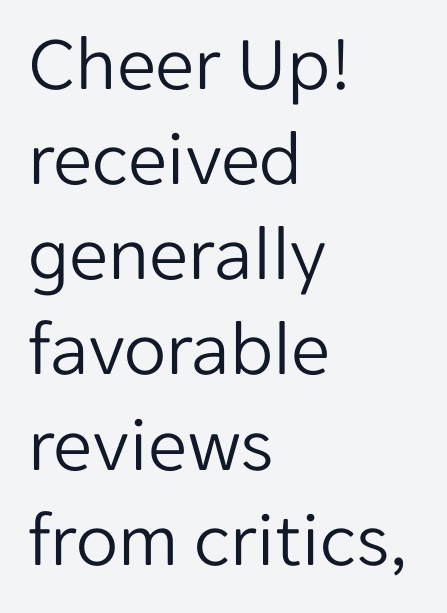
Q: Is the text bold? A: No.
Q: Is the text italic (slanted)? A: No, it is upright.
Q: Is the typeface a serif or a sans-serif typeface? A: Sans-serif.
Q: Is the text underlined? A: No.
Q: How is the paragraph aligned? A: Left-aligned.
Q: Is the spacing between letters normal or unusually wide? A: Normal.
Q: Width (condensed, normal, or wide)? A: Normal.
Q: Stroke contrast? A: Low.
Q: x-height? A: Medium.
Q: Monospaced? A: No.
